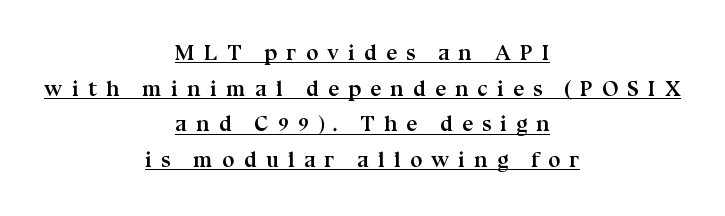
Q: Is the text bold? A: Yes.
Q: Is the text italic (slanted)? A: No, it is upright.
Q: Is the text underlined? A: Yes.
Q: How is the paragraph aligned? A: Centered.
Q: Is the spacing between letters normal or unusually wide? A: Unusually wide.
Q: Is the spacing between lines tight, normal or loose? A: Normal.
